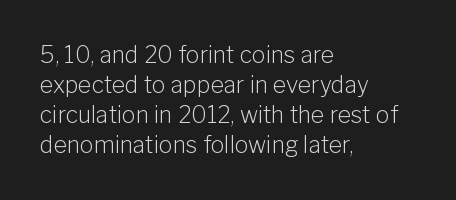
Teacher's note: observe the even left margin — that is flush-left alignment. Does extra space separate the letters? No, they use regular spacing. In terms of posture, this sample is upright. The glyphs are unaccompanied by any horizontal stroke below them. The lines sit at an ordinary, default distance from one another.
